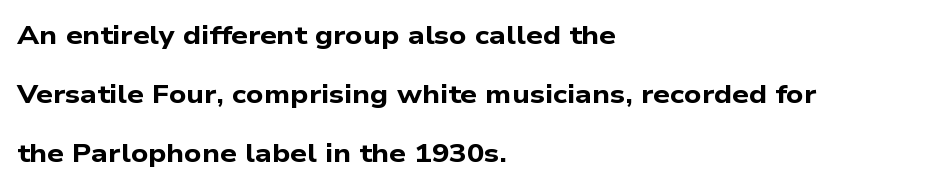
Q: Is the text bold? A: Yes.
Q: Is the text underlined? A: No.
Q: How is the paragraph aligned? A: Left-aligned.
Q: Is the spacing between letters normal or unusually wide? A: Normal.
Q: Is the spacing between lines tight, normal or loose? A: Loose.
